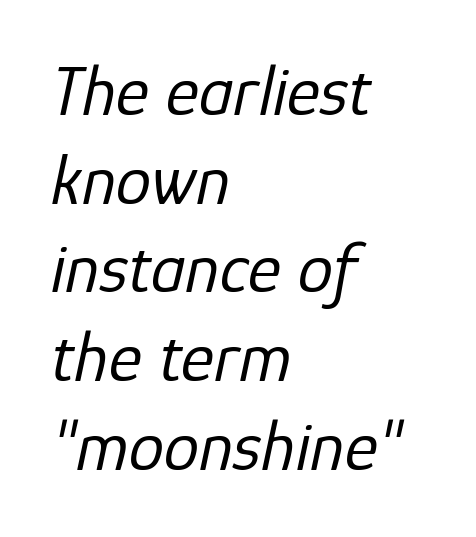
Q: Is the text bold? A: No.
Q: Is the text italic (slanted)? A: Yes, it leans right by about 12 degrees.
Q: Is the text underlined? A: No.
Q: How is the paragraph aligned? A: Left-aligned.
Q: Is the spacing between letters normal or unusually wide? A: Normal.
Q: Is the spacing between lines tight, normal or loose? A: Normal.
Q: Width (condensed, normal, or wide)? A: Normal.
Q: Stroke contrast? A: Low.
Q: x-height? A: Medium.
Q: Monospaced? A: No.
